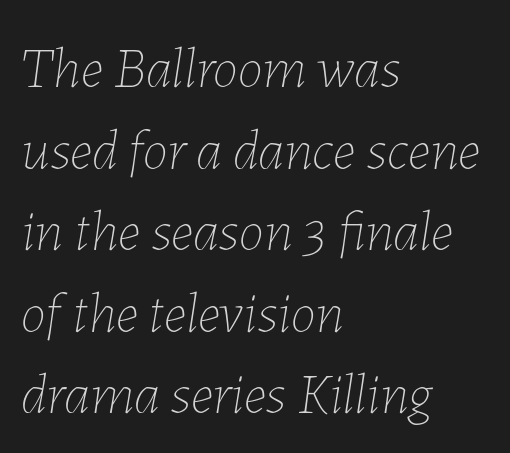
The image shows 57 px thin type, italic (leaning right); set left-aligned, normal line spacing (1.43x), normal letter spacing, not underlined; low stroke contrast and a medium x-height.
